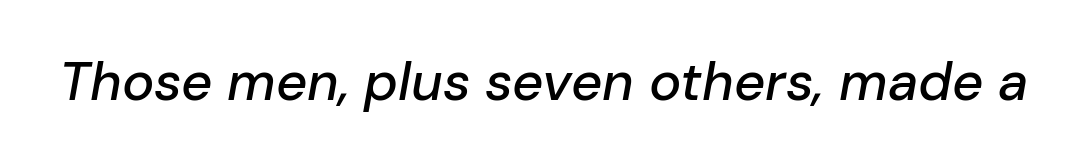
Q: Is the text italic (slanted)? A: Yes, it leans right by about 10 degrees.
Q: Is the text underlined? A: No.
Q: Is the spacing between letters normal or unusually wide? A: Normal.
Q: Width (condensed, normal, or wide)? A: Normal.
Q: Stroke contrast? A: Low.
Q: x-height? A: Medium.
Q: Monospaced? A: No.
